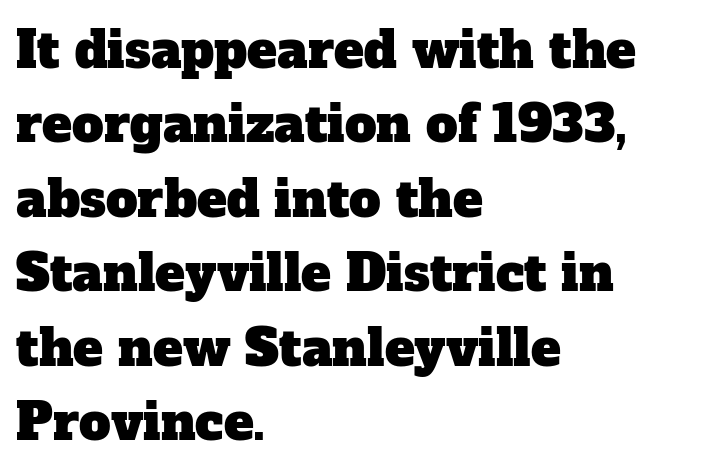
Underline: absent. Leading: standard. The passage shown has conventional tracking throughout. Note the varied advance widths — an 'i' is clearly narrower than an 'm'. Letterform terminals end in serifs throughout the passage. The compositor pushed each line to the left boundary.
